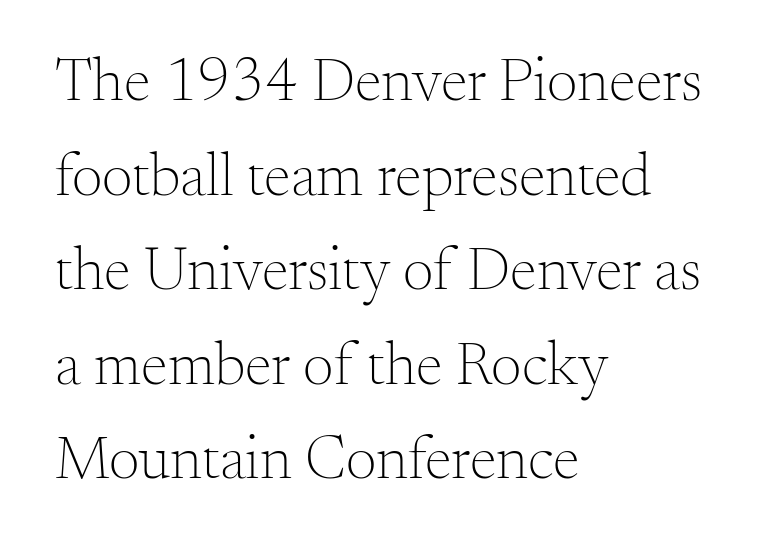
Q: Is the text bold? A: No.
Q: Is the text italic (slanted)? A: No, it is upright.
Q: Is the typeface a serif or a sans-serif typeface? A: Serif.
Q: Is the text underlined? A: No.
Q: How is the paragraph aligned? A: Left-aligned.
Q: Is the spacing between letters normal or unusually wide? A: Normal.
Q: Is the spacing between lines tight, normal or loose? A: Normal.
Q: Width (condensed, normal, or wide)? A: Normal.
Q: Stroke contrast? A: Medium.
Q: x-height? A: Small.
Q: Monospaced? A: No.
